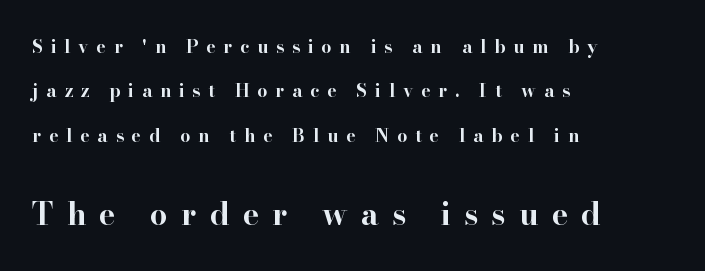
The image shows 31 px bold, wide serif type, upright; set left-aligned, loose line spacing (2.47x), unusually wide letter spacing (+0.43 em), not underlined; the second (bottom) block is 1.72x larger; high stroke contrast and a small x-height.
